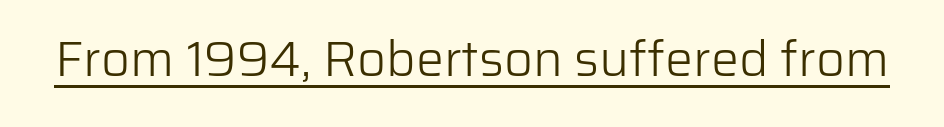
The image shows 50 px light sans-serif type, upright; set normal letter spacing, underlined; low stroke contrast and a medium x-height.
